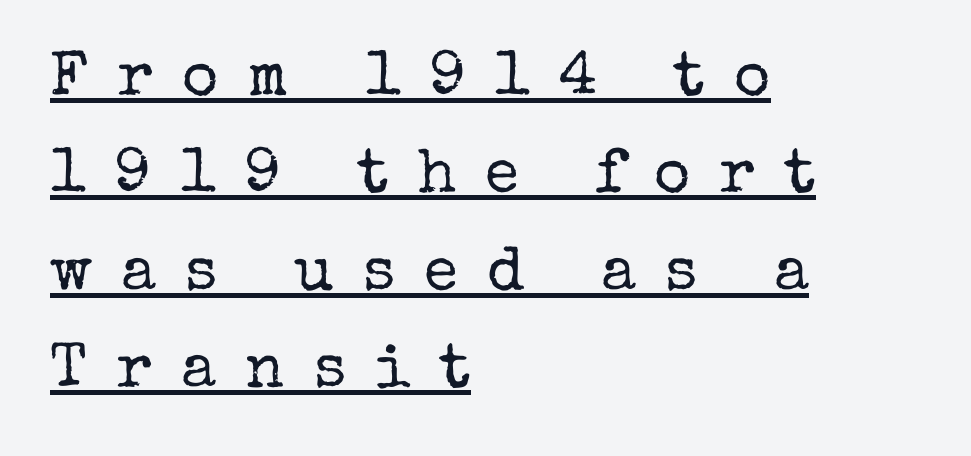
The image shows 62 px regular-weight serif type, upright; set left-aligned, normal line spacing (1.57x), unusually wide letter spacing (+0.47 em), underlined; low stroke contrast and a medium x-height.
